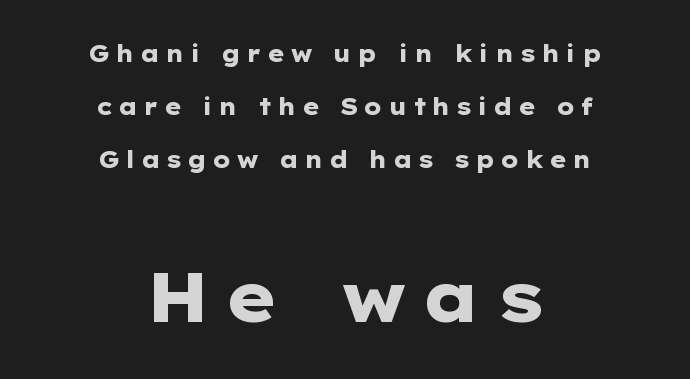
The strip under each line holds only bare page. Between these two stacked blocks, the lower one wins on size. The face used here has the dense, thick strokes of a bold. Note the varied advance widths — an 'i' is clearly narrower than an 'm'. Is there any slant? The stems are plumb. Loosely led — the rows are spread out.
